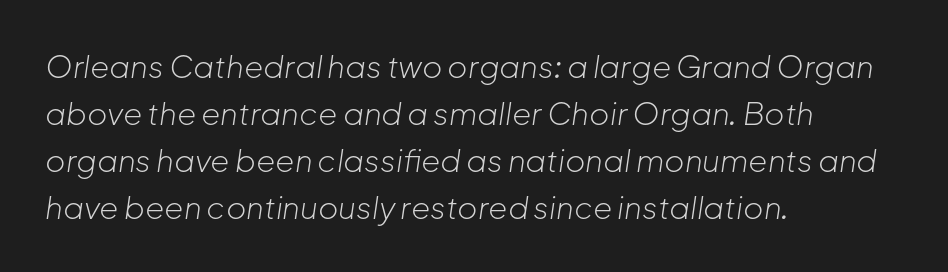
A typesetter would call this leading conventional body-copy spacing. Words float on clear page, feet unadorned. Tracking value appears to be zero — textbook default spacing. The letters advance in unequal steps, a hallmark of proportional type.
